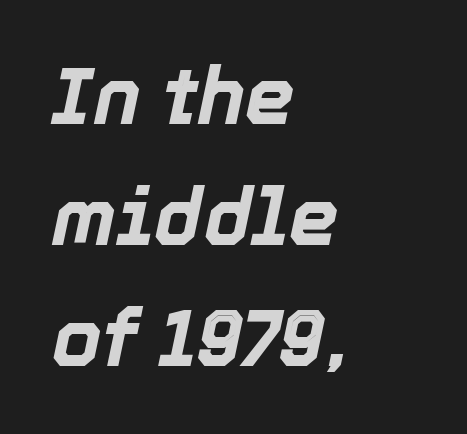
Q: Is the text bold? A: Yes.
Q: Is the text italic (slanted)? A: Yes, it leans right by about 12 degrees.
Q: Is the text underlined? A: No.
Q: How is the paragraph aligned? A: Left-aligned.
Q: Is the spacing between letters normal or unusually wide? A: Normal.
Q: Is the spacing between lines tight, normal or loose? A: Normal.
Q: Width (condensed, normal, or wide)? A: Normal.
Q: x-height? A: Medium.
Q: Monospaced? A: No.
